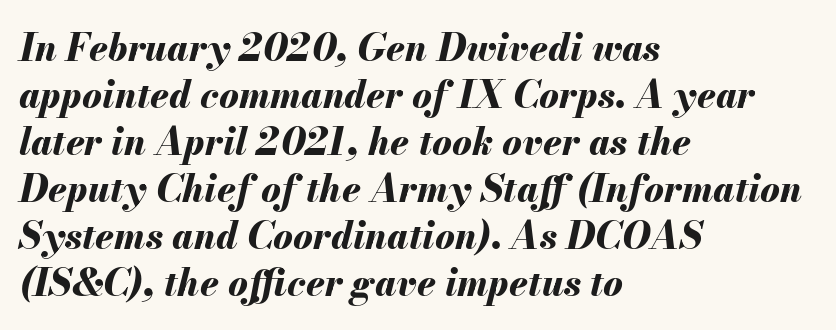
You could call the tracking neutral — neither tight nor loose. Notice how the passage keeps a crisp vertical edge on the left only. This rendering features lettering with no underline. Here the designer chose a conventional face with non-uniform glyph widths. These lines sit exactly where default settings would place them. Rendered with sloped, italic letterforms.
